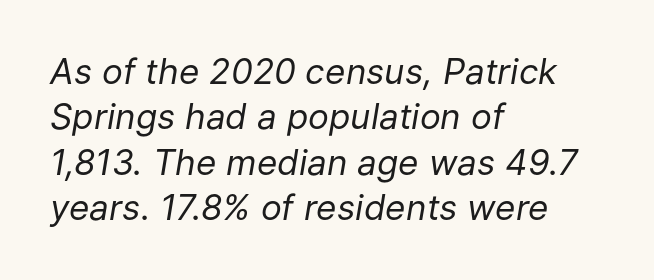
Q: Is the text bold? A: No.
Q: Is the text italic (slanted)? A: Yes, it leans right by about 9 degrees.
Q: Is the text underlined? A: No.
Q: How is the paragraph aligned? A: Left-aligned.
Q: Is the spacing between letters normal or unusually wide? A: Normal.
Q: Is the spacing between lines tight, normal or loose? A: Normal.
Q: Width (condensed, normal, or wide)? A: Normal.
Q: Stroke contrast? A: Low.
Q: x-height? A: Medium.
Q: Monospaced? A: No.
